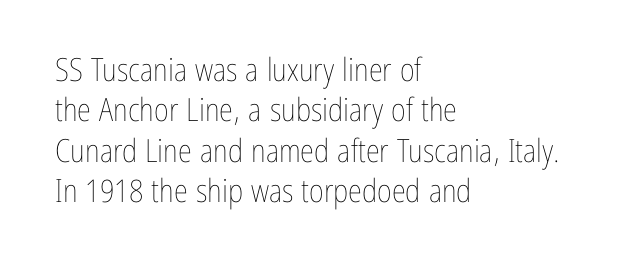
The image shows 32 px thin, condensed type, upright; set left-aligned, normal line spacing (1.26x), normal letter spacing, not underlined; low stroke contrast and a medium x-height.
